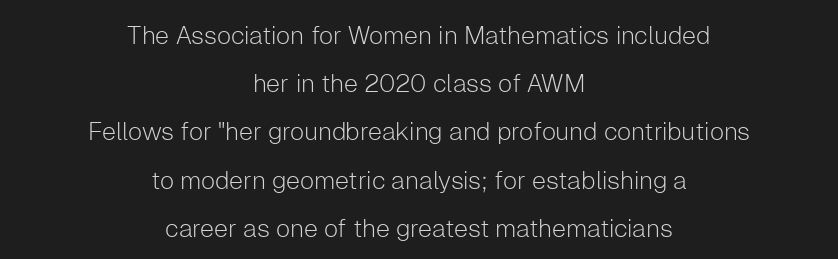
{"italic": "no", "bold": "no", "underline": "no", "align": "center", "line_spacing": "loose", "line_spacing_ratio": 1.93, "letter_spacing": "normal", "letter_spacing_em": 0.0, "glyph_px": 25}
